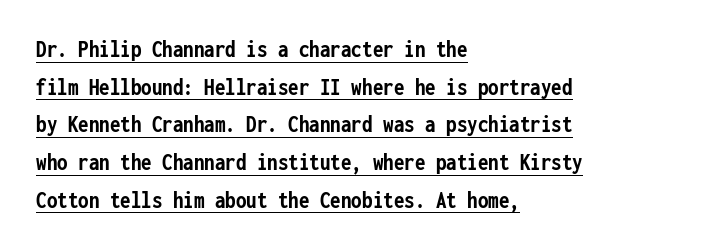
Unlike italic type, these characters show no tilt at all. Set as a true bold cut, around the 700 mark. Caption: multi-line text, flush left, ragged right. The typesetter has applied underlining to the passage shown. Short note: letters normally spaced. Regarding leading, the lines here are spaced in the standard way.
